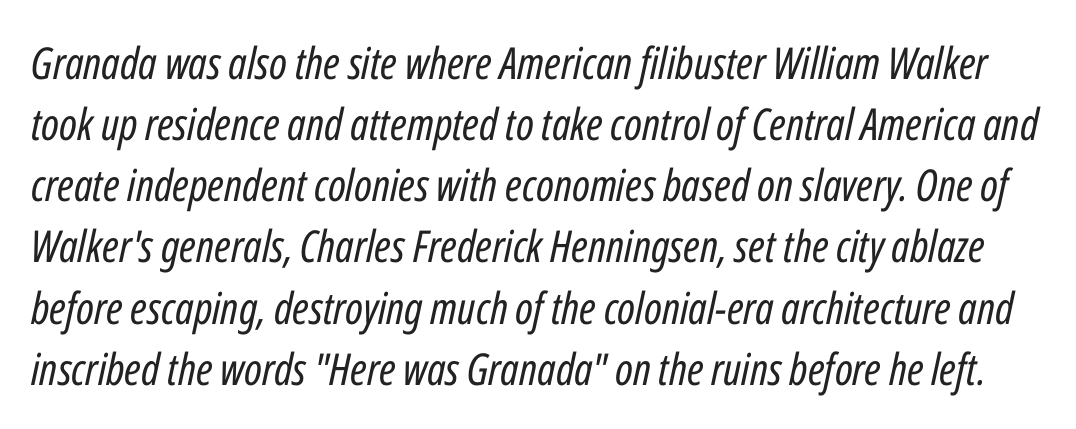
The image shows 44 px regular-weight, condensed type, italic (leaning right); set normal line spacing (1.39x), normal letter spacing, not underlined; low stroke contrast and a medium x-height.
